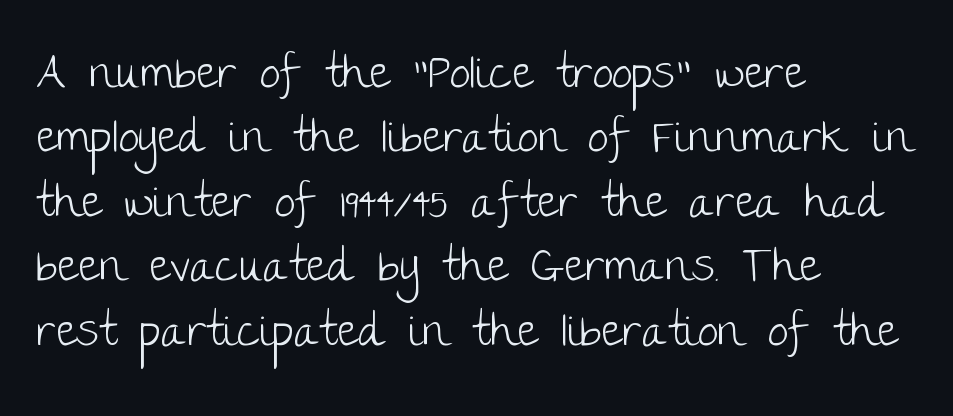
{"serif": "no", "italic": "no", "bold": "no", "weight": "light", "width": "normal", "stroke_contrast": "low", "x_height": "large", "monospaced": "no", "underline": "no", "align": "left", "line_spacing": "normal", "line_spacing_ratio": 1.4, "letter_spacing": "normal", "letter_spacing_em": 0.0, "glyph_px": 46}
